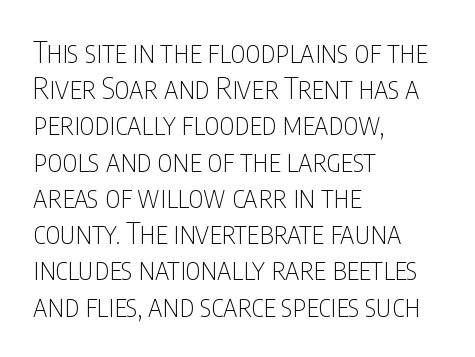
The typography opts for an upright posture over an oblique one. Note the varied advance widths — an 'i' is clearly narrower than an 'm'. Summary of vertical rhythm: regular, with standard interline spacing. The specimen omits any rule beneath the text block's lines. Is this a sans? Yes — the strokes have no serifs.
